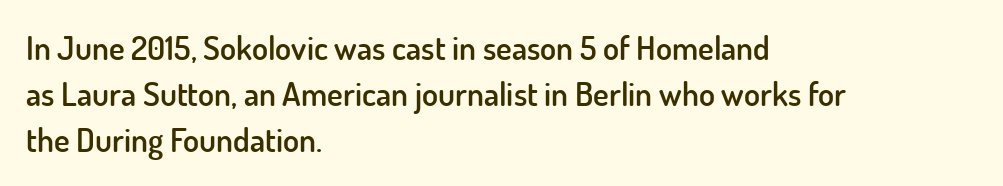
The image shows 33 px semibold sans-serif type, upright; set left-aligned, normal line spacing (1.39x), normal letter spacing, not underlined; low stroke contrast and a small x-height.
